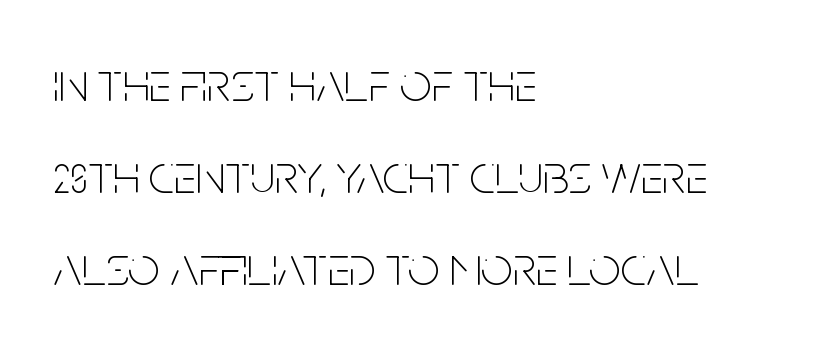
The image shows 56 px thin, condensed sans-serif type, upright; set left-aligned, normal line spacing (1.64x), normal letter spacing, not underlined; low stroke contrast and a large x-height.
